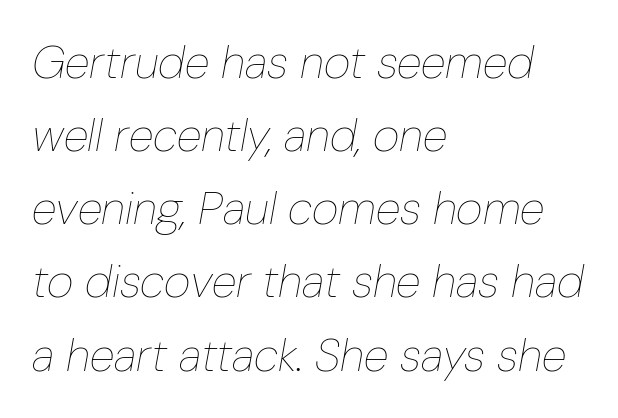
Q: Is the text bold? A: No.
Q: Is the text italic (slanted)? A: Yes, it leans right by about 10 degrees.
Q: Is the text underlined? A: No.
Q: How is the paragraph aligned? A: Left-aligned.
Q: Is the spacing between letters normal or unusually wide? A: Normal.
Q: Is the spacing between lines tight, normal or loose? A: Normal.
Q: Width (condensed, normal, or wide)? A: Condensed.
Q: Stroke contrast? A: Low.
Q: x-height? A: Medium.
Q: Monospaced? A: No.
